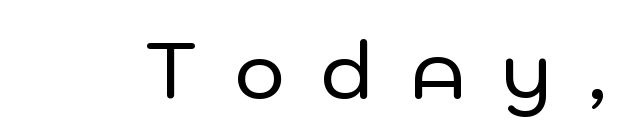
The image shows 77 px sans-serif type, upright; set unusually wide letter spacing (+0.48 em), not underlined; low stroke contrast and a medium x-height.
